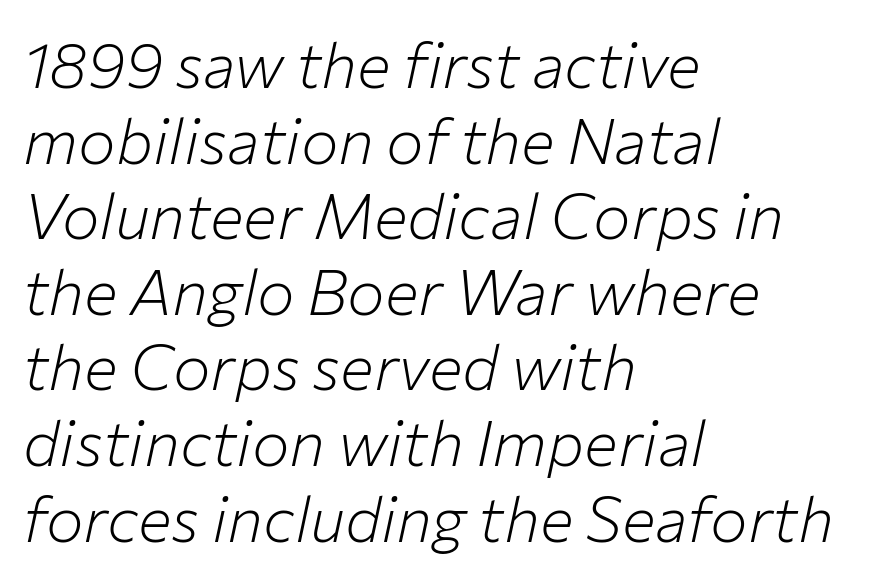
{"italic": "yes", "lean": "right", "slant_degrees": 12, "bold": "no", "weight": "light", "width": "normal", "stroke_contrast": "low", "x_height": "medium", "monospaced": "no", "underline": "no", "align": "left", "line_spacing_ratio": 1.2, "letter_spacing": "normal", "letter_spacing_em": 0.0, "glyph_px": 63}
